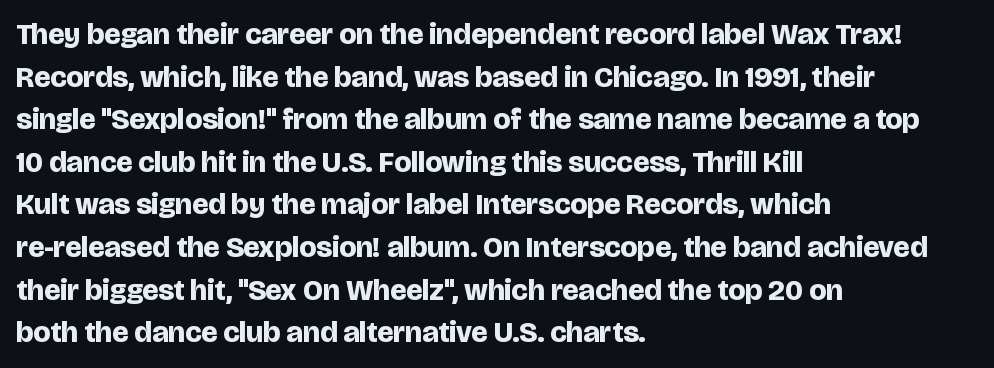
Tall strokes in this sample are plumb rather than angled. Words appear dense and cohesive because spacing is normal. The rendering uses natural spacing where letterforms have individual widths. In terms of letterform style, serifs are entirely absent. These lines carry a lot of weight — the face is fully bold.
